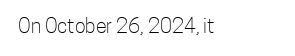
The image shows 20 px text type, upright; set normal letter spacing, not underlined.
